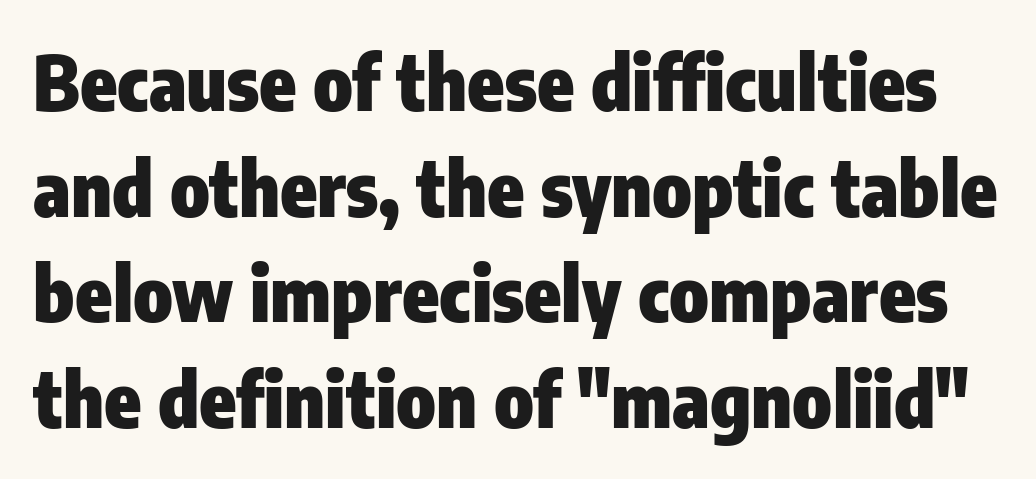
{"serif": "no", "italic": "no", "bold": "yes", "weight": "heavy", "width": "condensed", "stroke_contrast": "low", "x_height": "medium", "monospaced": "no", "underline": "no", "line_spacing": "normal", "line_spacing_ratio": 1.41, "letter_spacing": "normal", "letter_spacing_em": 0.0, "glyph_px": 75}
